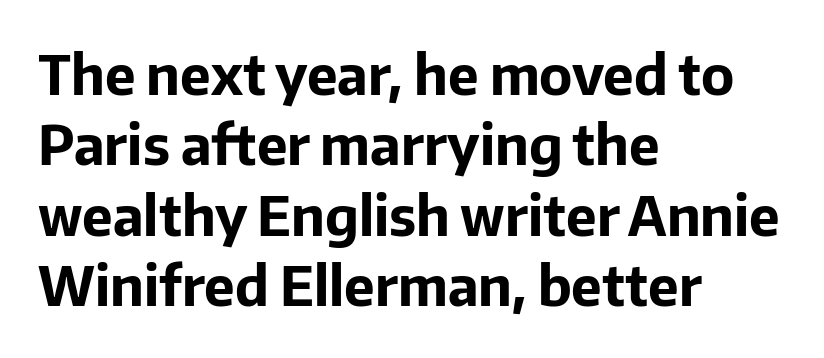
{"serif": "no", "italic": "no", "bold": "yes", "weight": "bold", "width": "normal", "stroke_contrast": "low", "x_height": "medium", "monospaced": "no", "underline": "no", "align": "left", "line_spacing": "normal", "line_spacing_ratio": 1.28, "letter_spacing": "normal", "letter_spacing_em": 0.0, "glyph_px": 55}
